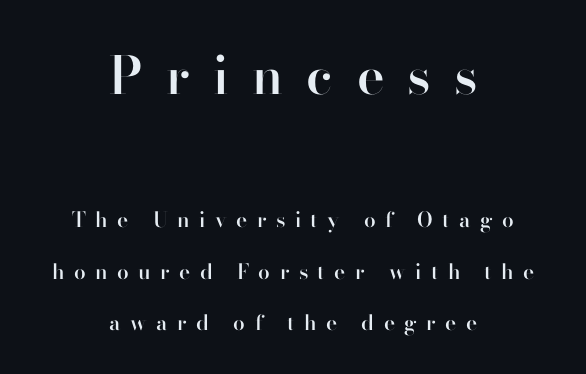
I'd describe the lettering as semibold — firm but not a full bold. A student would call this center alignment; a typographer would say set centered. Between one letter and the next there's a generous, obvious gap. This sample uses an upright cut, with every glyph sitting square on the baseline.
